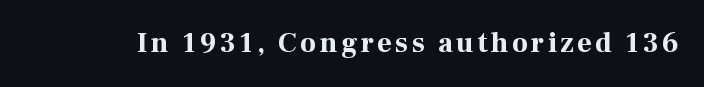
The image shows 28 px bold serif type, upright; set not underlined; high stroke contrast and a medium x-height.
